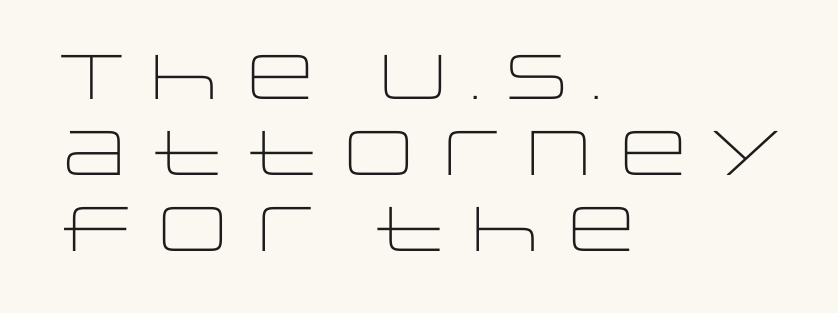
The image shows 63 px light, wide sans-serif type, upright; set left-aligned, line spacing 1.21x, normal letter spacing, not underlined; low stroke contrast and a large x-height.
